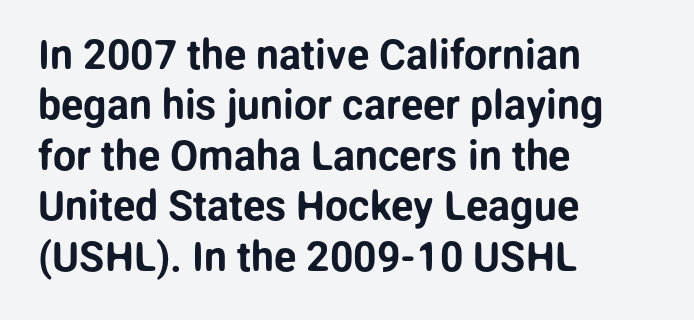
Q: Is the text italic (slanted)? A: No, it is upright.
Q: Is the typeface a serif or a sans-serif typeface? A: Sans-serif.
Q: Is the text underlined? A: No.
Q: How is the paragraph aligned? A: Left-aligned.
Q: Is the spacing between letters normal or unusually wide? A: Normal.
Q: Width (condensed, normal, or wide)? A: Normal.
Q: Stroke contrast? A: Low.
Q: x-height? A: Medium.
Q: Monospaced? A: No.
